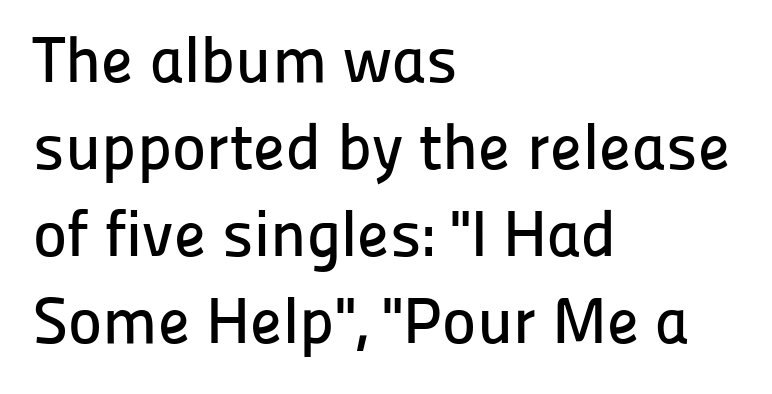
{"serif": "no", "italic": "no", "width": "normal", "stroke_contrast": "low", "x_height": "medium", "monospaced": "no", "underline": "no", "align": "left", "line_spacing": "normal", "line_spacing_ratio": 1.34, "letter_spacing": "normal", "letter_spacing_em": 0.0, "glyph_px": 65}
